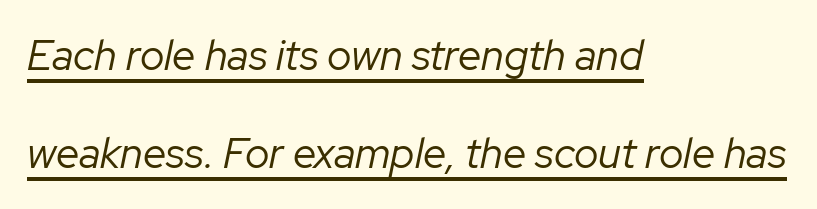
Every word sits above its own underline. The letters sit at their default tracking, neither squeezed nor spread. A quiet, ordinary-to-light weight characterises the typeface. Note the varied advance widths — an 'i' is clearly narrower than an 'm'.
